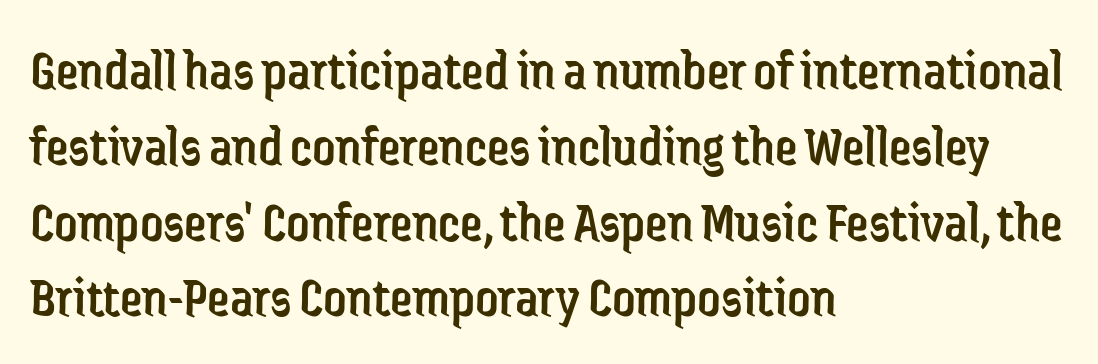
Nothing sits at the stroke ends, so this counts as sans-serif. This reads as an unemphasized weight, regular at the heaviest. You could call the tracking neutral — neither tight nor loose. Which margin do the lines hug? The left one — the right edge is uneven.
